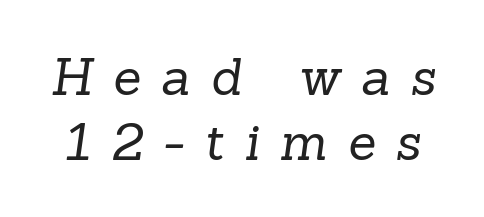
{"serif": "yes", "bold": "no", "weight": "regular", "width": "normal", "stroke_contrast": "low", "x_height": "medium", "monospaced": "no", "underline": "no", "line_spacing": "normal", "line_spacing_ratio": 1.27, "letter_spacing": "wide", "letter_spacing_em": 0.4, "glyph_px": 51}
